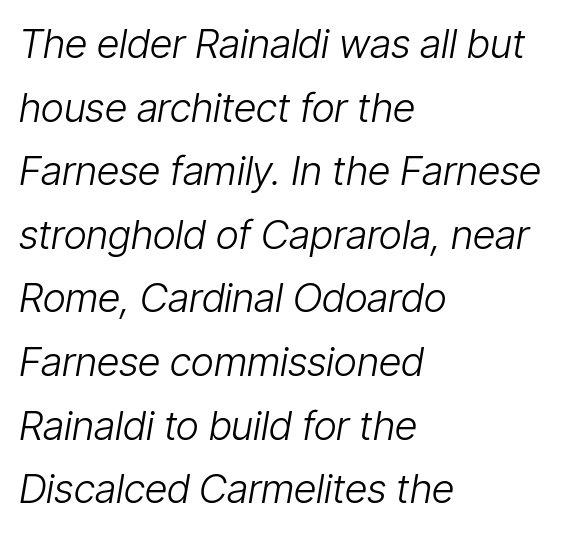
{"italic": "yes", "lean": "right", "slant_degrees": 9, "bold": "no", "weight": "light", "width": "condensed", "stroke_contrast": "low", "x_height": "medium", "monospaced": "no", "underline": "no", "align": "left", "line_spacing": "normal", "line_spacing_ratio": 1.59, "letter_spacing": "normal", "letter_spacing_em": 0.0, "glyph_px": 40}
